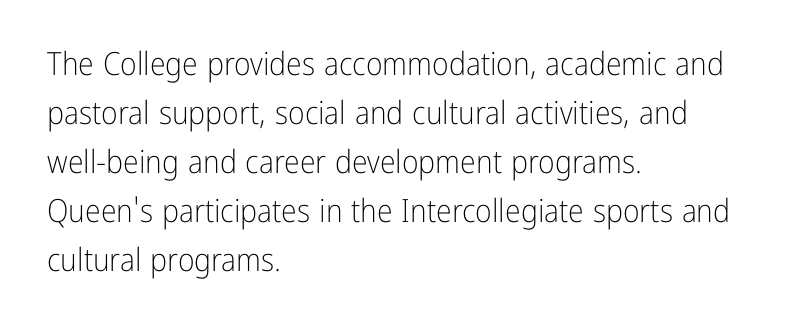
Q: Is the text bold? A: No.
Q: Is the text italic (slanted)? A: No, it is upright.
Q: Is the typeface a serif or a sans-serif typeface? A: Sans-serif.
Q: Is the text underlined? A: No.
Q: How is the paragraph aligned? A: Left-aligned.
Q: Is the spacing between letters normal or unusually wide? A: Normal.
Q: Is the spacing between lines tight, normal or loose? A: Normal.
Q: Width (condensed, normal, or wide)? A: Condensed.
Q: Stroke contrast? A: Low.
Q: x-height? A: Medium.
Q: Monospaced? A: No.
